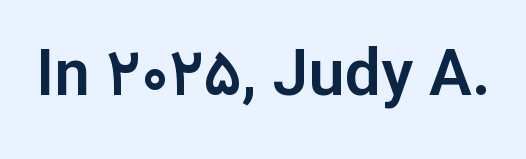
Inter-character spacing is left at the font's built-in metrics. Looks like regular typesetting: each glyph gets only the width it needs. The lettering stays uniformly vertical, giving the passage a roman look. A bare baseline throughout the passage. Observe the absence of serifs on each vertical stroke in this sample.
